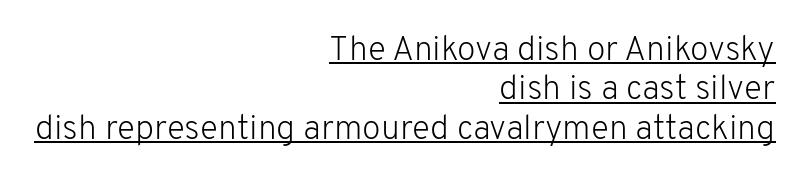
Q: Is the text bold? A: No.
Q: Is the text italic (slanted)? A: No, it is upright.
Q: Is the typeface a serif or a sans-serif typeface? A: Sans-serif.
Q: Is the text underlined? A: Yes.
Q: How is the paragraph aligned? A: Right-aligned.
Q: Is the spacing between letters normal or unusually wide? A: Normal.
Q: Width (condensed, normal, or wide)? A: Normal.
Q: Stroke contrast? A: Low.
Q: x-height? A: Medium.
Q: Monospaced? A: No.
